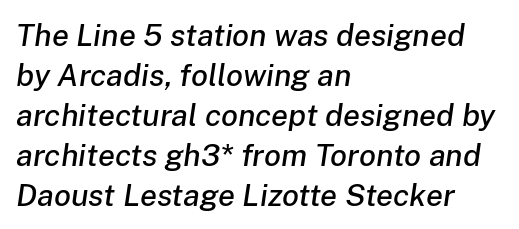
Horizontal alignment here is leftward, the default for most running prose. The passage shown stacks its lines at a standard gap. Each letter keeps its own natural width here, so spacing adapts to shape. A typesetter would mark this as italic. Words appear dense and cohesive because spacing is normal. The area under the type is left untouched.
